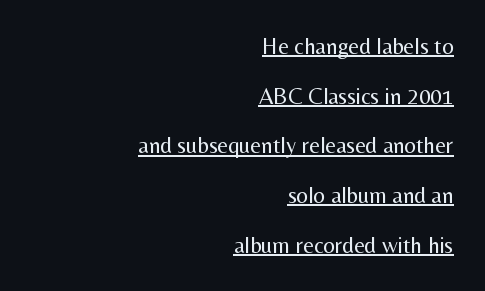
The image shows 23 px text type, upright; set right-aligned, loose line spacing (2.16x), normal letter spacing, underlined.
